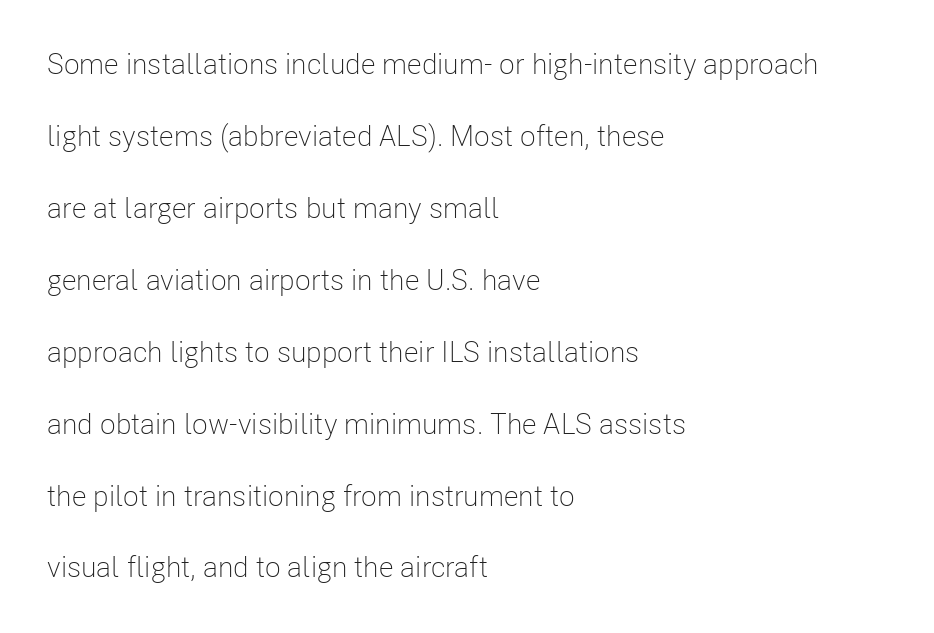
Nobody drew a line under any word here. Every row of glyphs begins at an identical x-position on the left. The specimen reads as upright at a glance. These lines are rendered in a variable-pitch font.
